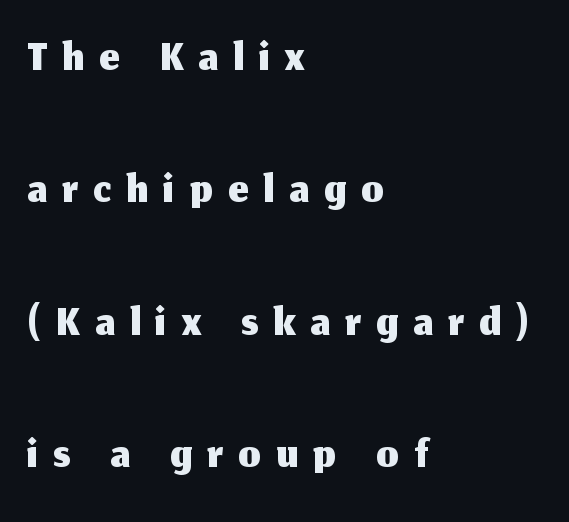
Q: Is the text italic (slanted)? A: No, it is upright.
Q: Is the typeface a serif or a sans-serif typeface? A: Sans-serif.
Q: Is the text underlined? A: No.
Q: How is the paragraph aligned? A: Left-aligned.
Q: Is the spacing between letters normal or unusually wide? A: Unusually wide.
Q: Width (condensed, normal, or wide)? A: Normal.
Q: Stroke contrast? A: Medium.
Q: x-height? A: Medium.
Q: Monospaced? A: No.
